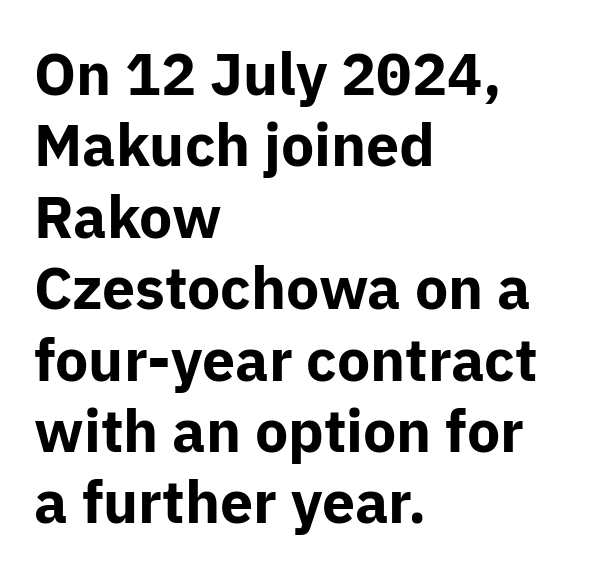
Q: Is the text bold? A: Yes.
Q: Is the text italic (slanted)? A: No, it is upright.
Q: Is the typeface a serif or a sans-serif typeface? A: Sans-serif.
Q: Is the text underlined? A: No.
Q: How is the paragraph aligned? A: Left-aligned.
Q: Is the spacing between letters normal or unusually wide? A: Normal.
Q: Width (condensed, normal, or wide)? A: Normal.
Q: Stroke contrast? A: Low.
Q: x-height? A: Medium.
Q: Monospaced? A: No.
